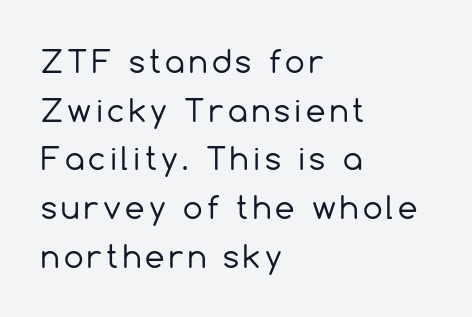
{"serif": "no", "italic": "no", "bold": "no", "weight": "regular", "width": "normal", "x_height": "medium", "monospaced": "no", "underline": "no", "align": "left", "line_spacing": "normal", "line_spacing_ratio": 1.57, "glyph_px": 31}
